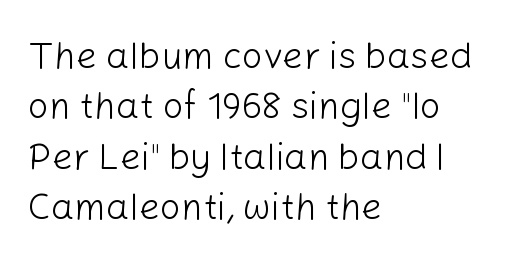
The passage shown stacks its lines at a standard gap. A typesetter would call this proportional, since set widths differ per character. Unmarked baselines from the first word to the last. Style check: upright. Nope, no serifs anywhere on these letters.
